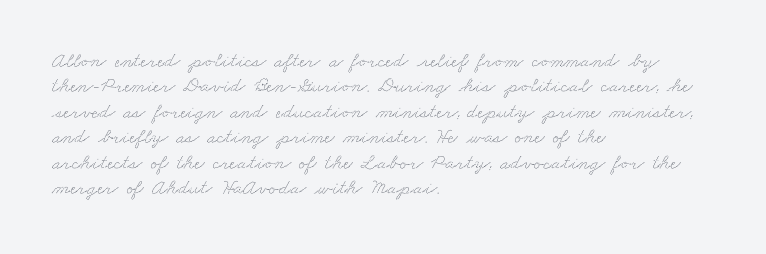
Q: Is the text underlined? A: No.
Q: How is the paragraph aligned? A: Left-aligned.
Q: Is the spacing between letters normal or unusually wide? A: Normal.
